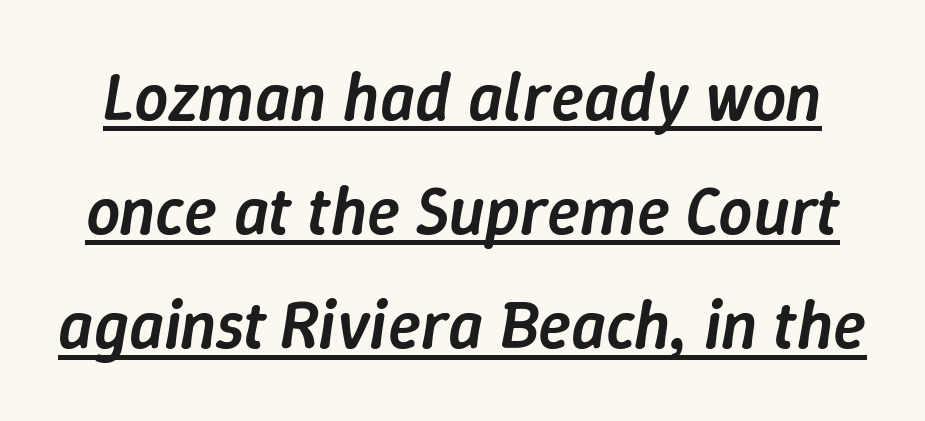
Has an underline been added? It has. The letters are slanted; this is an italic face. Default kerning and tracking; the words read as compact shapes. What weight is shown? A semibold, between regular and bold.
